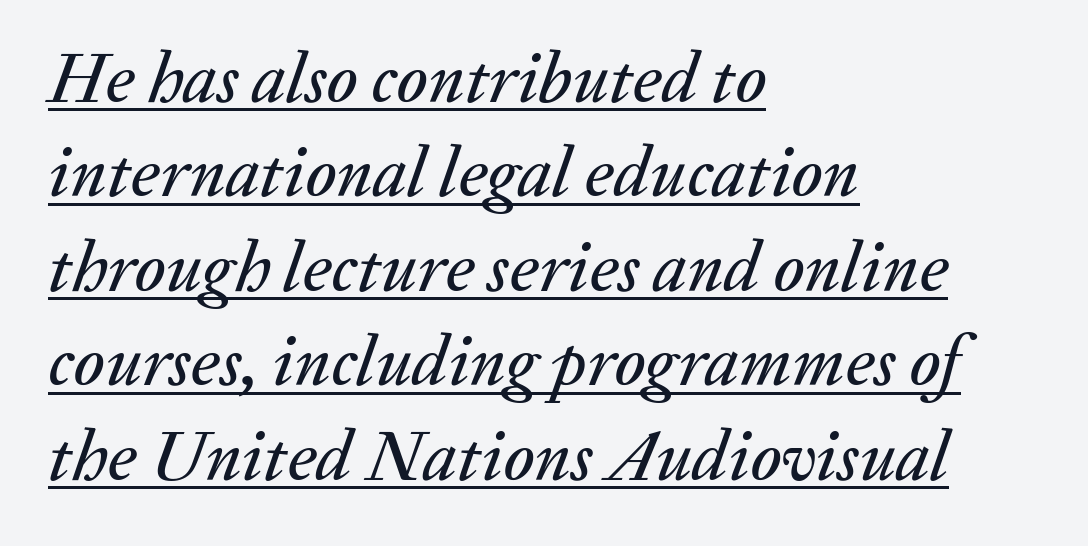
Q: Is the text italic (slanted)? A: Yes, it leans right by about 20 degrees.
Q: Is the text underlined? A: Yes.
Q: How is the paragraph aligned? A: Left-aligned.
Q: Is the spacing between letters normal or unusually wide? A: Normal.
Q: Is the spacing between lines tight, normal or loose? A: Normal.
Q: Width (condensed, normal, or wide)? A: Normal.
Q: Stroke contrast? A: Medium.
Q: x-height? A: Medium.
Q: Monospaced? A: No.
